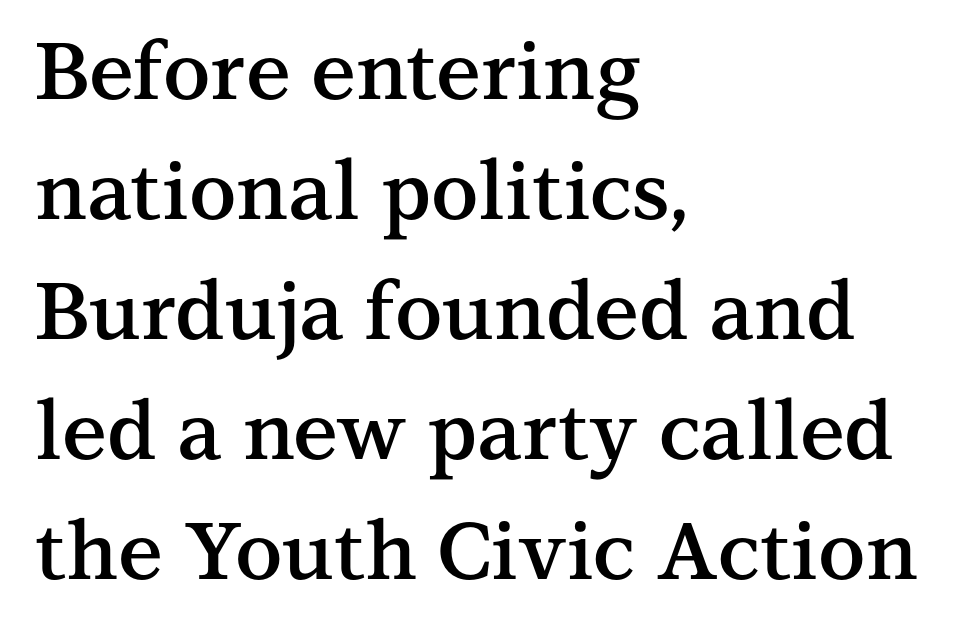
{"serif": "yes", "italic": "no", "bold": "semi", "weight": "semibold", "width": "normal", "stroke_contrast": "medium", "x_height": "medium", "monospaced": "no", "underline": "no", "align": "left", "line_spacing": "normal", "line_spacing_ratio": 1.5, "letter_spacing": "normal", "letter_spacing_em": 0.0, "glyph_px": 80}
